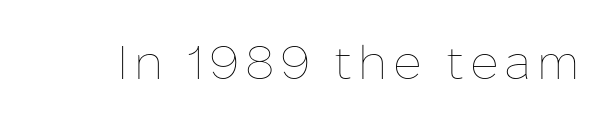
Is this a fixed-width face? No — the glyphs have proportional, varying widths. This is not heavy type; no bold has been used. Rendered with straight, roman letterforms. Any mark beneath the type? The region is blank.
